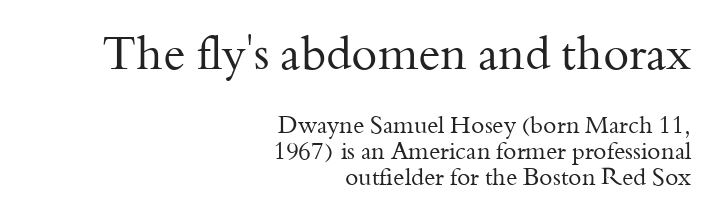
Q: Is the text bold? A: No.
Q: Is the text italic (slanted)? A: No, it is upright.
Q: Is the typeface a serif or a sans-serif typeface? A: Serif.
Q: Is the text underlined? A: No.
Q: How is the paragraph aligned? A: Right-aligned.
Q: Is the spacing between letters normal or unusually wide? A: Normal.
Q: Is the spacing between lines tight, normal or loose? A: Tight.
Q: Which block of text is set in a larger size, the first (top) or the second (bottom)? A: The first (top) one.
Q: Width (condensed, normal, or wide)? A: Normal.
Q: Stroke contrast? A: Medium.
Q: x-height? A: Small.
Q: Monospaced? A: No.
